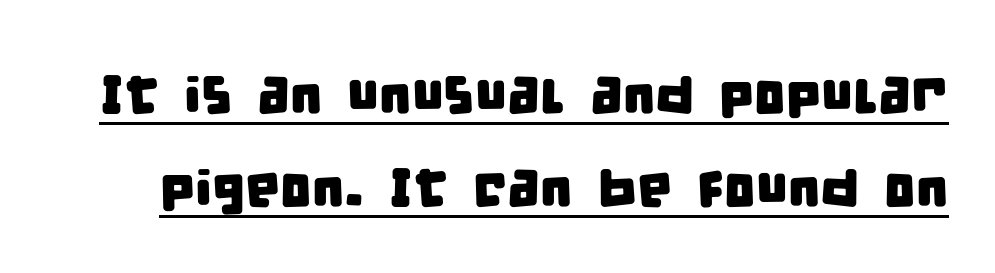
The image shows 56 px condensed sans-serif type; set normal line spacing (1.66x), normal letter spacing, underlined; low stroke contrast and a large x-height.
